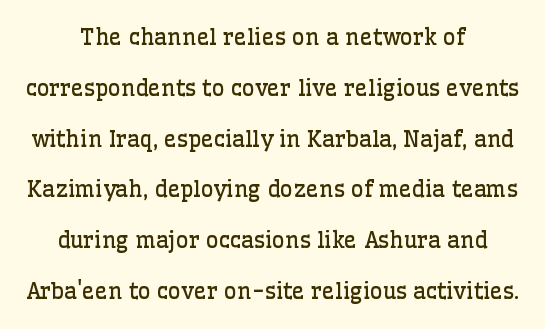
{"italic": "no", "bold": "no", "underline": "no", "align": "center", "line_spacing": "loose", "line_spacing_ratio": 2.31, "letter_spacing": "normal", "letter_spacing_em": 0.0, "glyph_px": 22}
